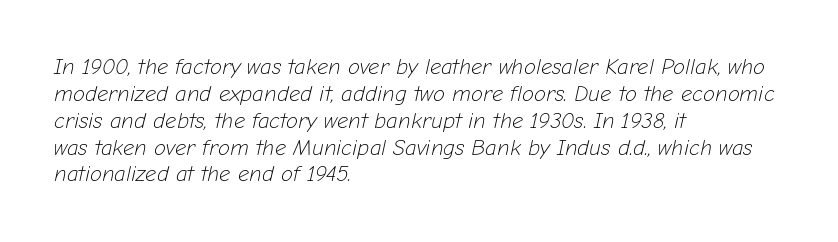
Short note: letters normally spaced. Is the stroke heavy? The answer is a plain regular-or-lighter. In CSS terms this would be text-align: left. Underline: absent. The face used here has a pronounced slope to its letters.
